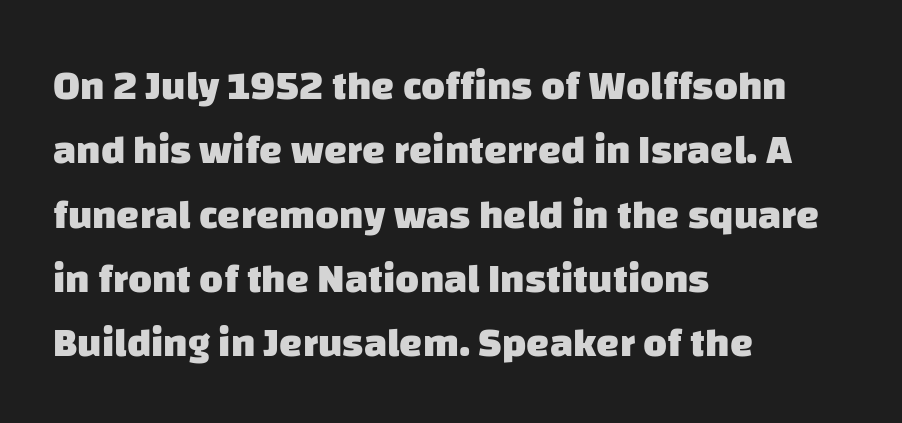
The passage shown is not underscored anywhere. The rendering shows plain stroke endings on the letterforms — a sans-serif design. Standard letterfit; no display-style spreading of the glyphs. Horizontal alignment here is leftward, the default for most running prose.
